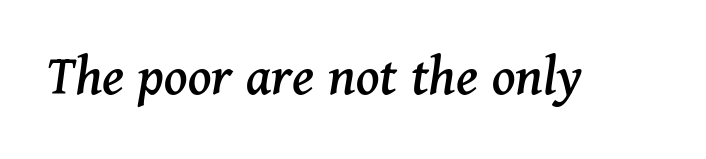
The image shows 58 px serif type, italic (leaning right); set normal letter spacing, not underlined; medium stroke contrast and a medium x-height.
